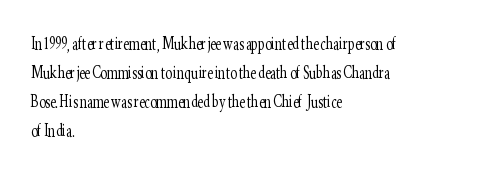
{"italic": "no", "bold": "no", "underline": "no", "align": "left", "line_spacing": "normal", "line_spacing_ratio": 1.45, "letter_spacing": "normal", "letter_spacing_em": 0.0, "glyph_px": 20}
